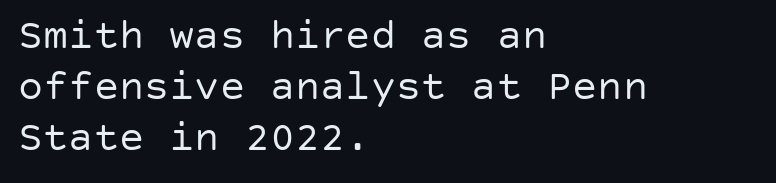
{"serif": "no", "italic": "no", "bold": "no", "weight": "regular", "width": "normal", "stroke_contrast": "low", "x_height": "large", "underline": "no", "align": "left", "line_spacing_ratio": 1.22, "letter_spacing": "normal", "letter_spacing_em": 0.0, "glyph_px": 42}
